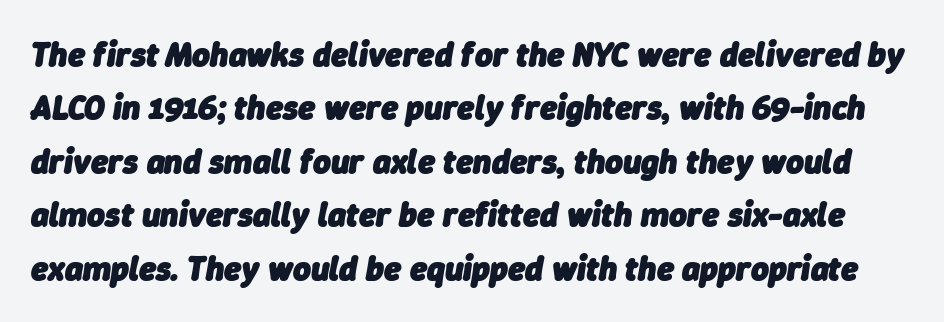
Rendered with sloped, italic letterforms. These lines are rendered in a variable-pitch font. Whoever set this chose a conventional vertical rhythm. A bare baseline throughout the passage. Emphasis by weight is at full strength: bold.
